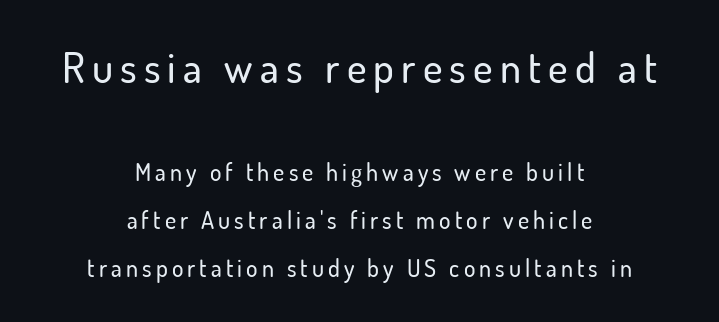
The image shows 42 px sans-serif type, upright; set centered, loose line spacing (1.99x), not underlined; the first (top) block is 1.75x larger; low stroke contrast and a small x-height.
